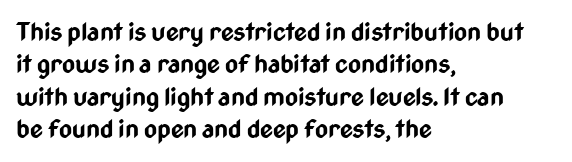
{"italic": "no", "bold": "yes", "underline": "no", "align": "left", "line_spacing": "normal", "line_spacing_ratio": 1.3, "letter_spacing": "normal", "letter_spacing_em": 0.0, "glyph_px": 25}
